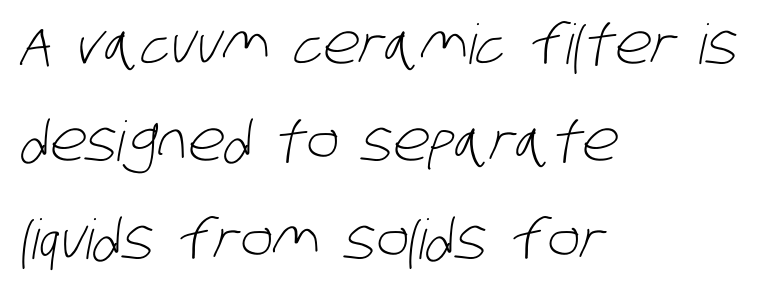
Q: Is the text bold? A: No.
Q: Is the typeface a serif or a sans-serif typeface? A: Sans-serif.
Q: Is the text underlined? A: No.
Q: How is the paragraph aligned? A: Left-aligned.
Q: Is the spacing between letters normal or unusually wide? A: Normal.
Q: Width (condensed, normal, or wide)? A: Condensed.
Q: Stroke contrast? A: Low.
Q: x-height? A: Large.
Q: Monospaced? A: No.
